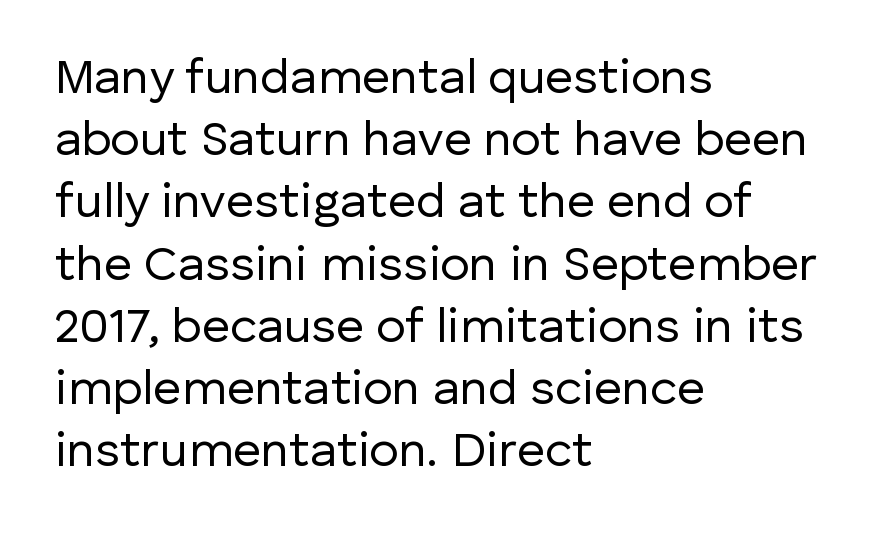
You can tell it's not italic because the verticals are truly vertical. The passage shown is typeset with a sans-serif family. You could call the tracking neutral — neither tight nor loose. These lines sit exactly where default settings would place them. Unbolded letterforms with no extra heft.
